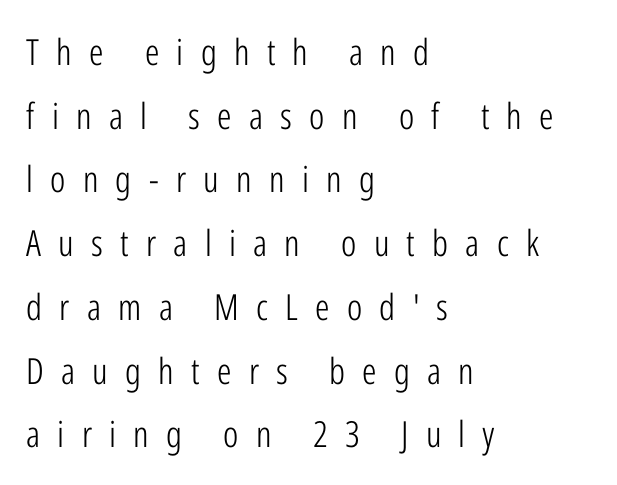
The image shows 36 px light, condensed sans-serif type, upright; set left-aligned, line spacing 1.77x, unusually wide letter spacing (+0.48 em), not underlined; low stroke contrast and a medium x-height.
